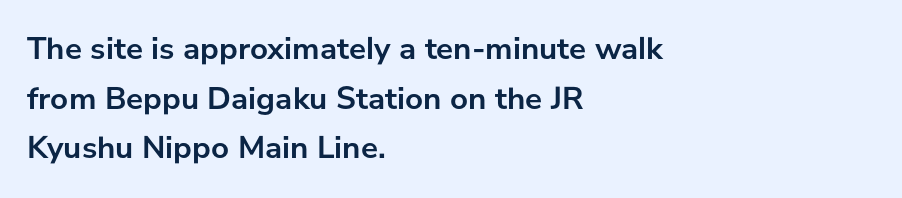
The image shows 32 px semibold sans-serif type, upright; set left-aligned, normal line spacing (1.55x), normal letter spacing, not underlined; low stroke contrast and a medium x-height.
